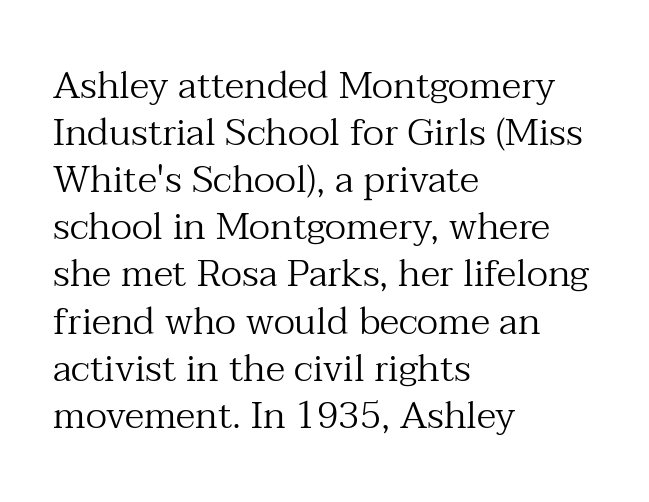
Q: Is the text bold? A: No.
Q: Is the text italic (slanted)? A: No, it is upright.
Q: Is the typeface a serif or a sans-serif typeface? A: Serif.
Q: Is the text underlined? A: No.
Q: How is the paragraph aligned? A: Left-aligned.
Q: Is the spacing between letters normal or unusually wide? A: Normal.
Q: Width (condensed, normal, or wide)? A: Normal.
Q: Stroke contrast? A: Medium.
Q: x-height? A: Medium.
Q: Monospaced? A: No.
